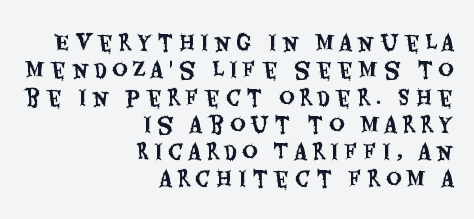
{"italic": "no", "underline": "no", "align": "right", "line_spacing": "normal", "line_spacing_ratio": 1.3, "letter_spacing": "wide", "letter_spacing_em": 0.26, "glyph_px": 21}
